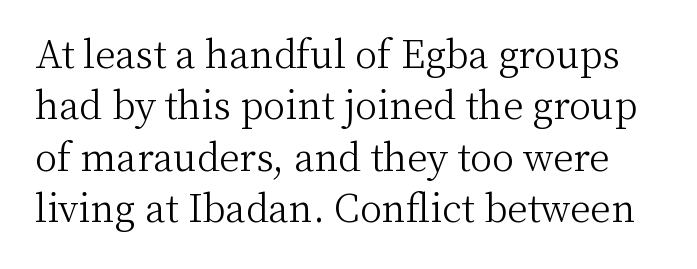
{"serif": "yes", "italic": "no", "bold": "no", "weight": "light", "width": "normal", "stroke_contrast": "medium", "x_height": "medium", "monospaced": "no", "underline": "no", "line_spacing": "normal", "line_spacing_ratio": 1.39, "letter_spacing": "normal", "letter_spacing_em": 0.0, "glyph_px": 37}
